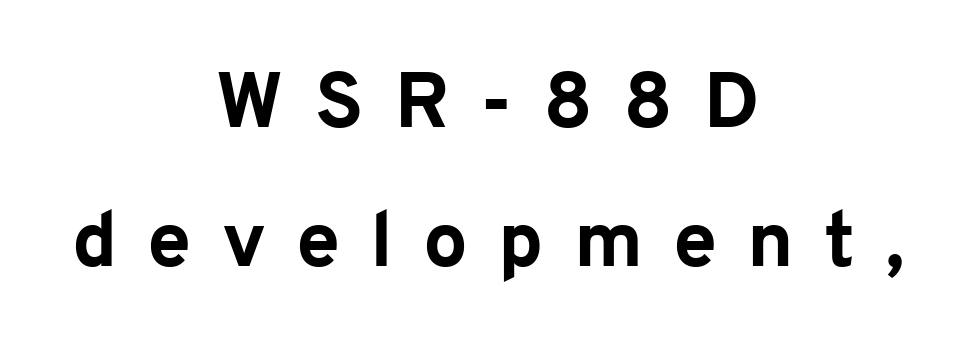
Q: Is the text bold? A: Yes.
Q: Is the text italic (slanted)? A: No, it is upright.
Q: Is the typeface a serif or a sans-serif typeface? A: Sans-serif.
Q: Is the text underlined? A: No.
Q: How is the paragraph aligned? A: Centered.
Q: Is the spacing between letters normal or unusually wide? A: Unusually wide.
Q: Width (condensed, normal, or wide)? A: Normal.
Q: Stroke contrast? A: Low.
Q: x-height? A: Medium.
Q: Monospaced? A: No.
